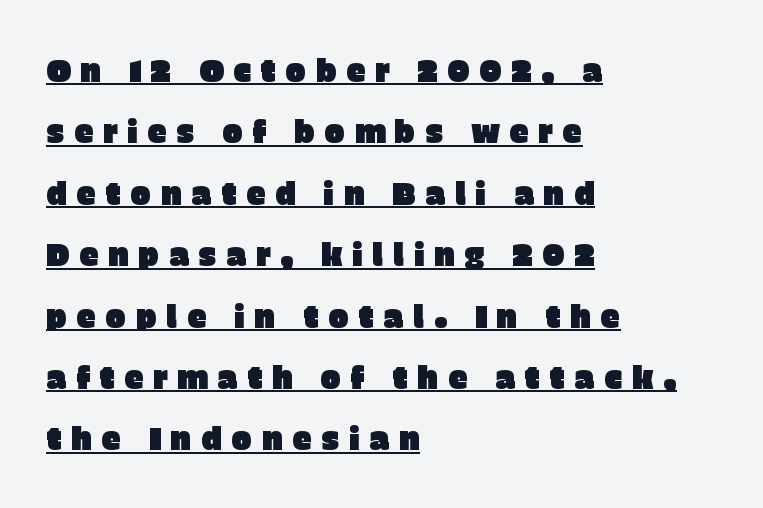
The image shows 31 px sans-serif type, upright; set left-aligned, loose line spacing (1.98x), unusually wide letter spacing (+0.3 em), underlined; low stroke contrast and a large x-height.
